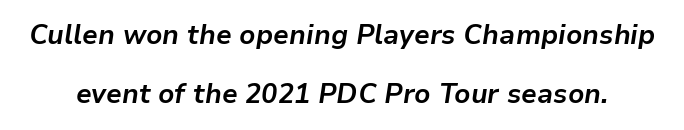
{"italic": "yes", "lean": "right", "slant_degrees": 9, "bold": "yes", "underline": "no", "line_spacing": "loose", "line_spacing_ratio": 2.2, "letter_spacing": "normal", "letter_spacing_em": 0.0, "glyph_px": 27}
